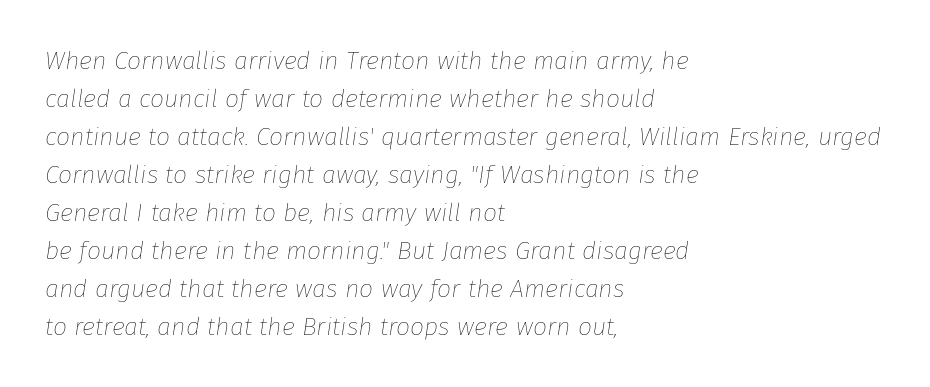
Casual observation: everything's shoved over to the left. Nothing unusual about the tracking: characters are spaced as the font intends. Weight: in the light-to-regular range. Normally led — the rows are evenly, conventionally spaced.
